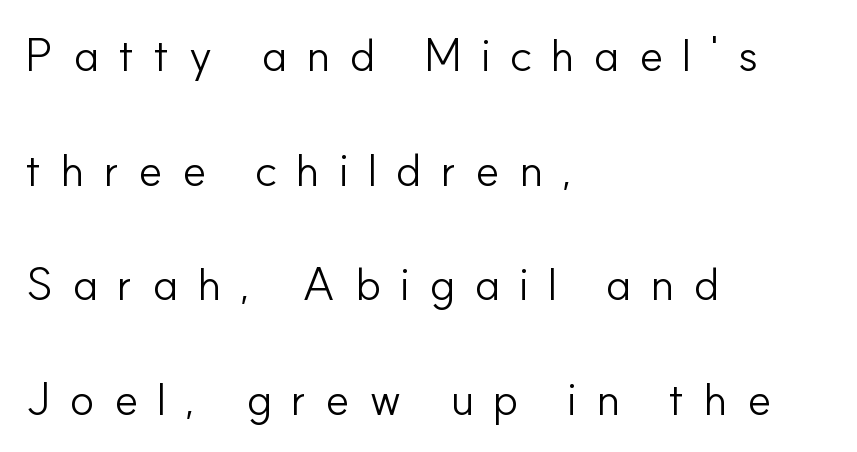
When letters stand straight like this, we call the style roman or upright. The paragraph shown leans on its left margin. The letters carry no serifs — their stems end cleanly without finishing strokes. Character widths vary here, with narrow letters taking less room than wide ones. The weight would be labelled regular, book, light, or lighter still.
